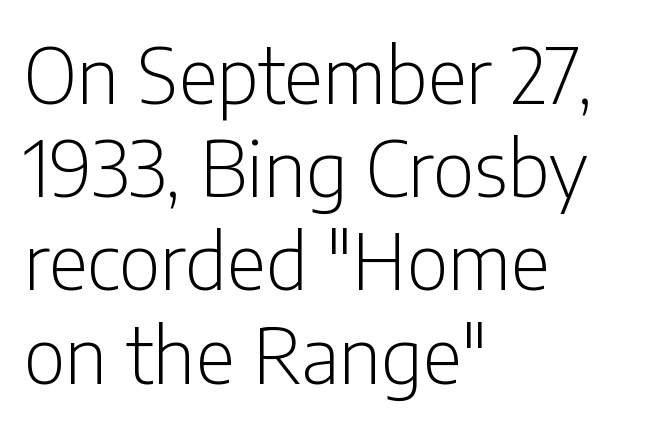
Q: Is the text bold? A: No.
Q: Is the text italic (slanted)? A: No, it is upright.
Q: Is the typeface a serif or a sans-serif typeface? A: Sans-serif.
Q: Is the text underlined? A: No.
Q: How is the paragraph aligned? A: Left-aligned.
Q: Is the spacing between letters normal or unusually wide? A: Normal.
Q: Width (condensed, normal, or wide)? A: Condensed.
Q: Stroke contrast? A: Low.
Q: x-height? A: Medium.
Q: Monospaced? A: No.
